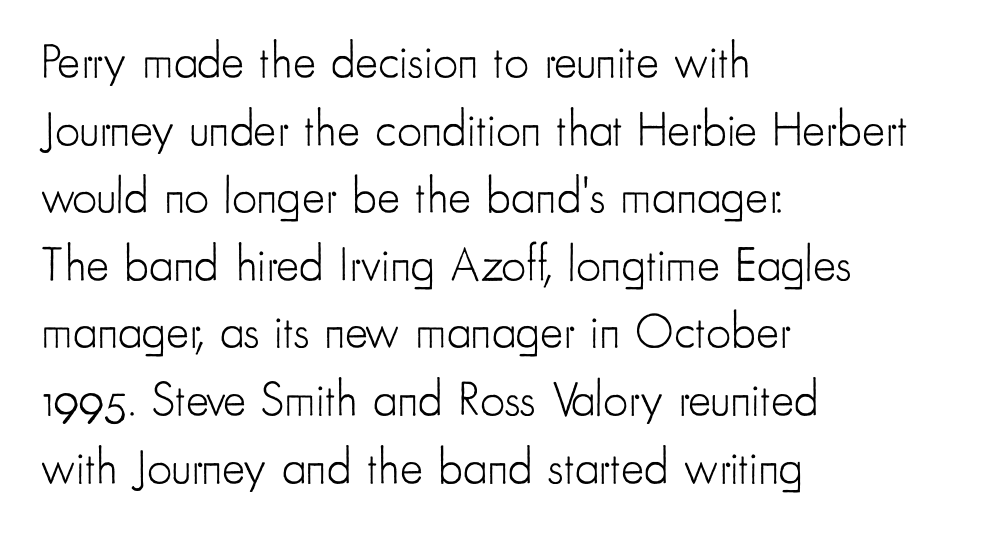
The image shows 49 px light, condensed sans-serif type, upright; set left-aligned, normal line spacing (1.38x), normal letter spacing, not underlined; low stroke contrast and a small x-height.
